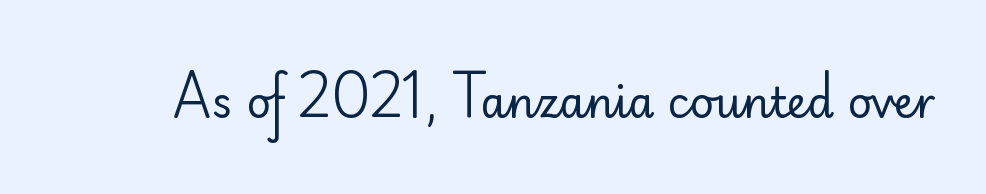
The image shows 42 px regular-weight sans-serif type, upright; set normal letter spacing, not underlined; low stroke contrast and a small x-height.
